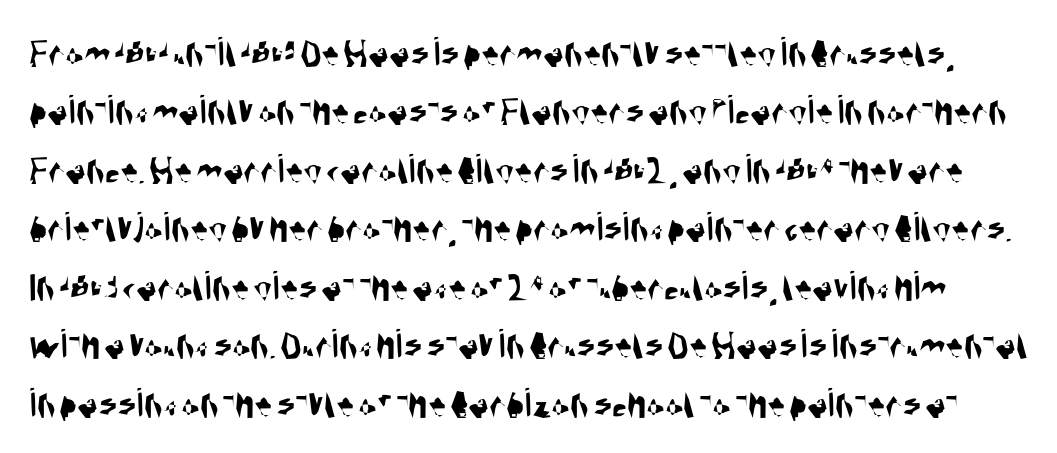
{"serif": "no", "width": "condensed", "stroke_contrast": "medium", "x_height": "large", "monospaced": "no", "underline": "no", "line_spacing": "normal", "line_spacing_ratio": 1.36, "letter_spacing": "normal", "letter_spacing_em": 0.0, "glyph_px": 43}
